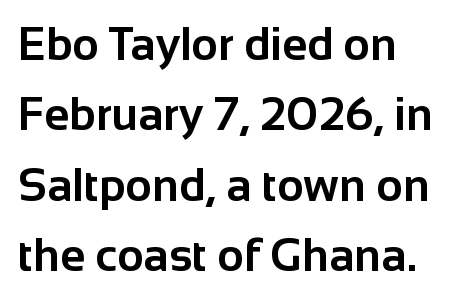
Q: Is the text bold? A: Yes.
Q: Is the text italic (slanted)? A: No, it is upright.
Q: Is the typeface a serif or a sans-serif typeface? A: Sans-serif.
Q: Is the text underlined? A: No.
Q: Is the spacing between letters normal or unusually wide? A: Normal.
Q: Is the spacing between lines tight, normal or loose? A: Normal.
Q: Width (condensed, normal, or wide)? A: Normal.
Q: Stroke contrast? A: Low.
Q: x-height? A: Medium.
Q: Monospaced? A: No.
